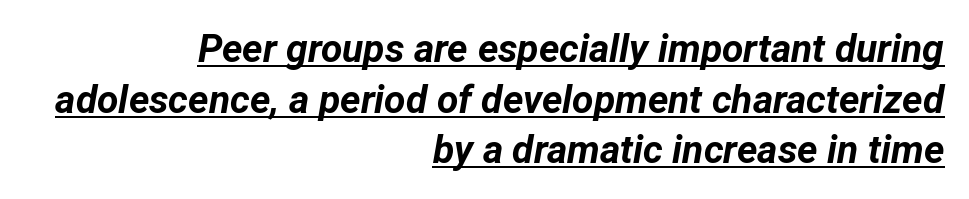
Would a proofreader flag this as italicized? Yes. Each letter keeps its own natural width here, so spacing adapts to shape. No extra tracking has been applied to these lines. The designer left line spacing at the default. The paragraph has a hard right edge and a soft left edge.
